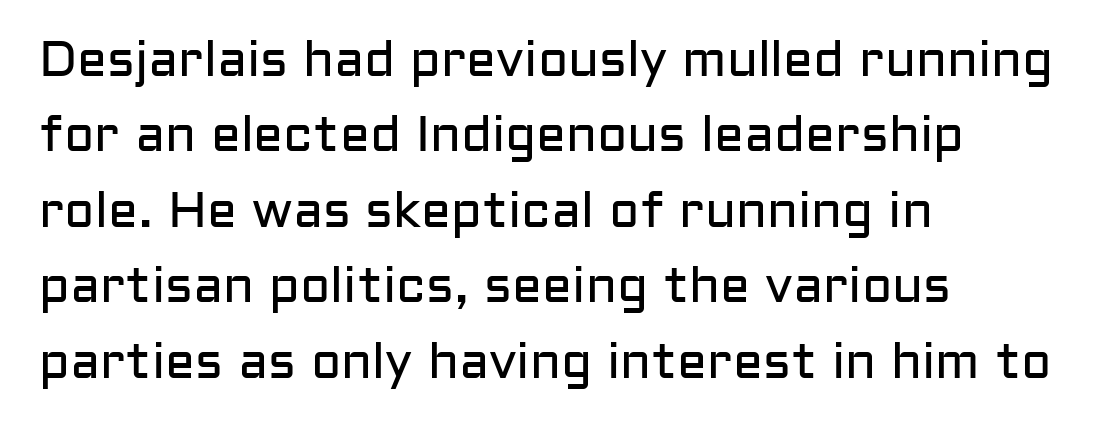
The type family on display is of the sans-serif kind. Quick note: underline off. Here the designer chose a conventional face with non-uniform glyph widths. Weight: not bold — regular or lighter. A typesetter would call this leading conventional body-copy spacing. A student would call this left alignment; a typographer would say flush left, rag right.
